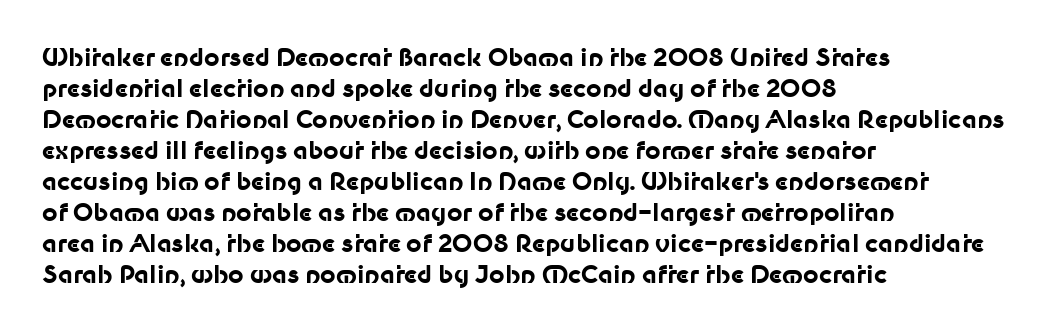
Q: Is the text bold? A: Yes.
Q: Is the text italic (slanted)? A: No, it is upright.
Q: Is the text underlined? A: No.
Q: How is the paragraph aligned? A: Left-aligned.
Q: Is the spacing between letters normal or unusually wide? A: Normal.
Q: Is the spacing between lines tight, normal or loose? A: Normal.
